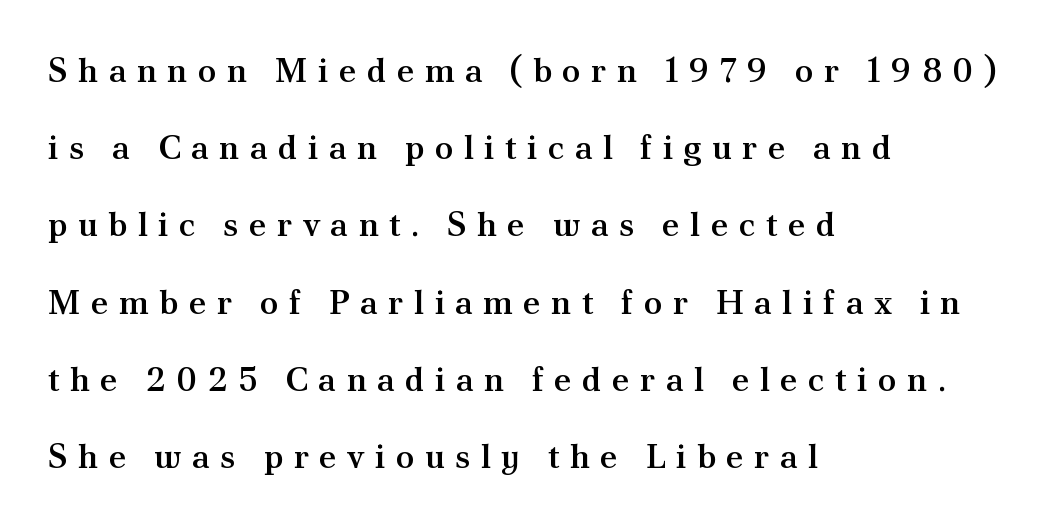
The image shows 34 px semibold serif type, upright; set left-aligned, loose line spacing (2.27x), unusually wide letter spacing (+0.3 em), not underlined; medium stroke contrast and a small x-height.
